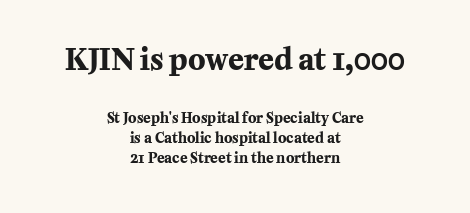
Q: Is the text bold? A: Yes.
Q: Is the text italic (slanted)? A: No, it is upright.
Q: Is the typeface a serif or a sans-serif typeface? A: Serif.
Q: Is the text underlined? A: No.
Q: How is the paragraph aligned? A: Centered.
Q: Is the spacing between letters normal or unusually wide? A: Normal.
Q: Is the spacing between lines tight, normal or loose? A: Normal.
Q: Which block of text is set in a larger size, the first (top) or the second (bottom)? A: The first (top) one.
Q: Width (condensed, normal, or wide)? A: Normal.
Q: Stroke contrast? A: Medium.
Q: x-height? A: Medium.
Q: Monospaced? A: No.
